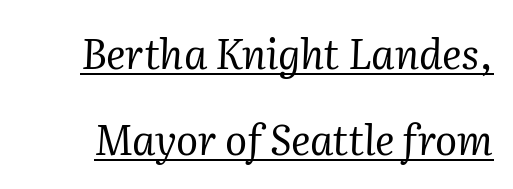
Compared with a typical body face, this is equally light or lighter still. Regarding leading, the lines here are spaced well apart. The words here are underlined. The characters display serif detailing at their extremities. These lines are rendered in a variable-pitch font.
